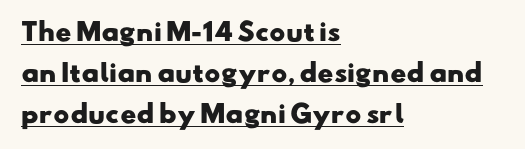
The image shows 24 px bold type; set left-aligned, normal line spacing (1.7x), normal letter spacing, underlined.
